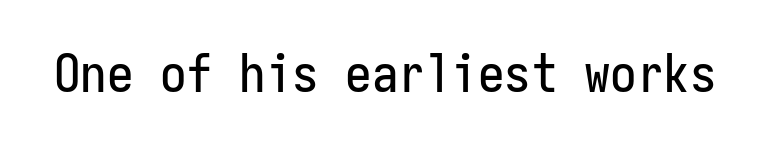
The image shows 53 px condensed sans-serif type, upright, monospaced; set normal letter spacing, not underlined; low stroke contrast and a medium x-height.
